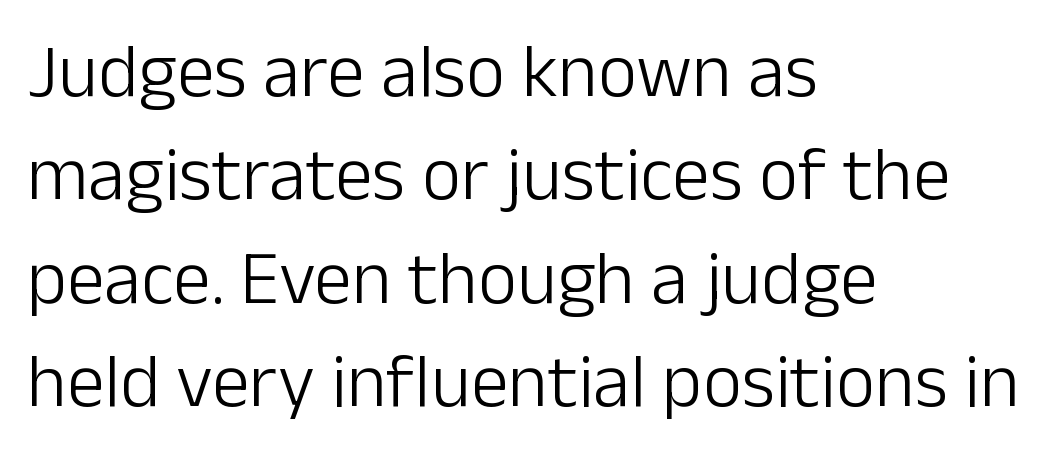
The image shows 76 px light sans-serif type, upright; set left-aligned, normal line spacing (1.36x), normal letter spacing, not underlined; low stroke contrast and a medium x-height.
